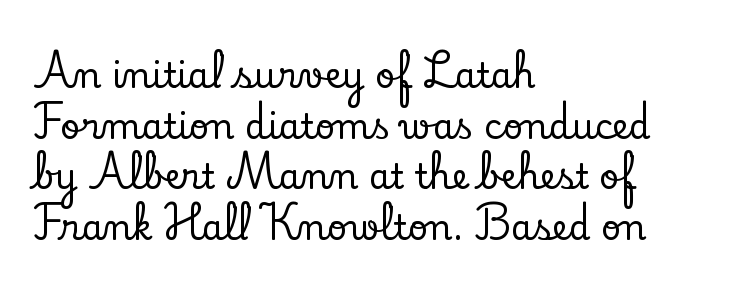
The image shows 35 px serif type, upright; set left-aligned, normal line spacing (1.45x), normal letter spacing, not underlined; low stroke contrast and a small x-height.
